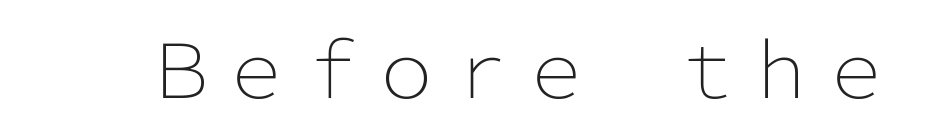
Character widths vary here, with narrow letters taking less room than wide ones. The string is rendered with underlining switched off. The font family rendered here belongs to the sans-serif group. Nothing unusual about the tracking: characters are spaced as the font intends. Counters stay open thanks to moderate or lighter strokes.
